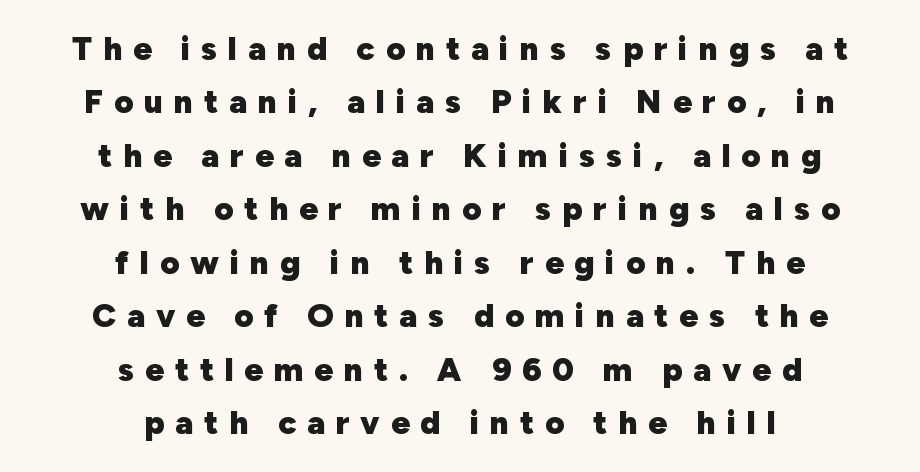
Short and long lines alike share a common midpoint. Honestly, the row spacing looks completely unremarkable. Nobody drew a line under any word here. The designer went with a sans here, leaving each stem footless. The letters advance in unequal steps, a hallmark of proportional type. Glyph-to-glyph distance is far greater than everyday printed text.
